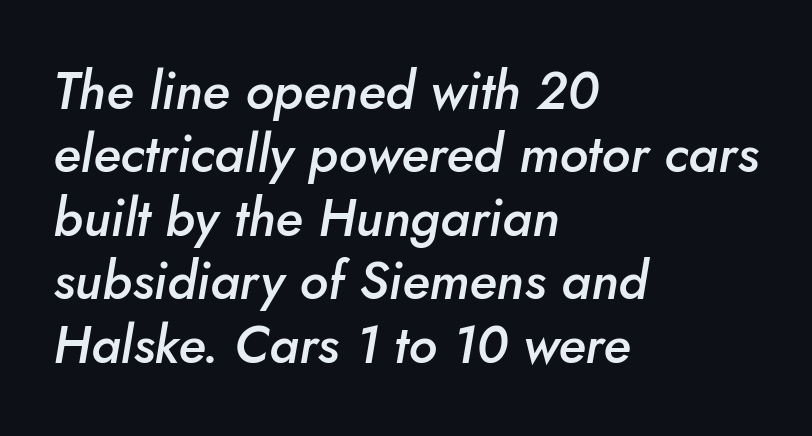
The image shows 52 px semibold type, italic (leaning right); set left-aligned, line spacing 1.22x, normal letter spacing, not underlined; low stroke contrast and a small x-height.
